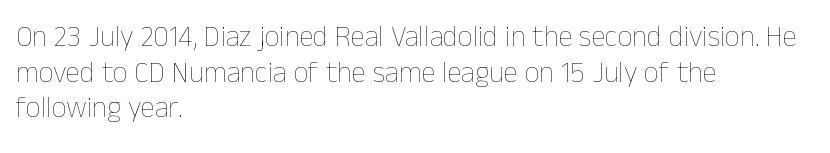
Think of a printed novel: that variable character pitch is what you see here. Caption: face not bold, strokes unweighted. Descender tails drop into unmarked territory. The passage shown has conventional tracking throughout. All the whitespace from short lines collects on the right. Italic: no, the glyphs are upright roman.
